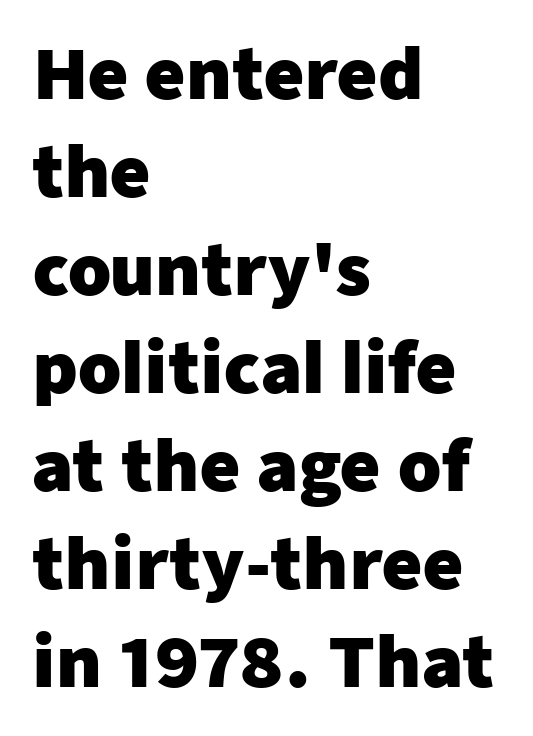
The image shows 69 px heavy sans-serif type, upright; set left-aligned, normal line spacing (1.42x), normal letter spacing, not underlined; low stroke contrast and a medium x-height.
